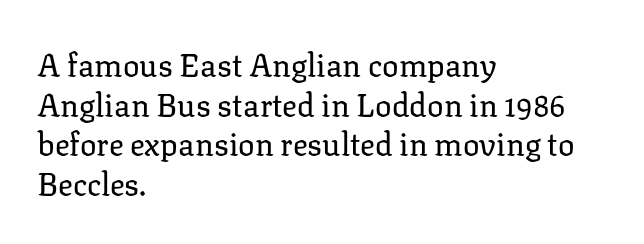
The image shows 31 px regular-weight serif type, upright; set left-aligned, normal line spacing (1.28x), normal letter spacing, not underlined; low stroke contrast and a medium x-height.
